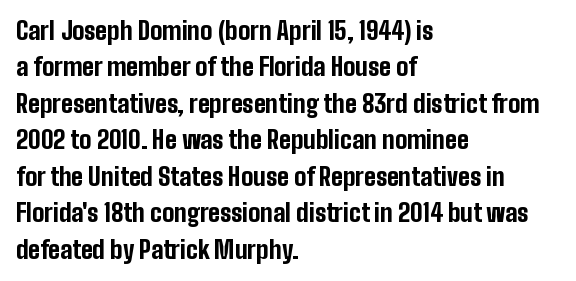
The image shows 24 px bold type, upright; set left-aligned, normal line spacing (1.52x), normal letter spacing, not underlined.
